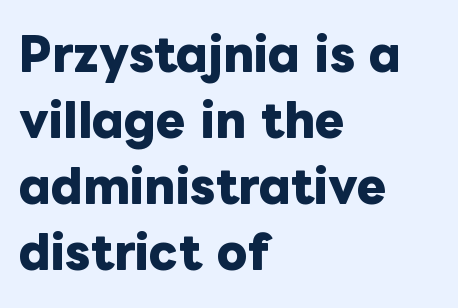
Q: Is the text bold? A: Yes.
Q: Is the text italic (slanted)? A: No, it is upright.
Q: Is the text underlined? A: No.
Q: How is the paragraph aligned? A: Left-aligned.
Q: Is the spacing between letters normal or unusually wide? A: Normal.
Q: Is the spacing between lines tight, normal or loose? A: Normal.
Q: Width (condensed, normal, or wide)? A: Normal.
Q: Stroke contrast? A: Low.
Q: x-height? A: Medium.
Q: Monospaced? A: No.
